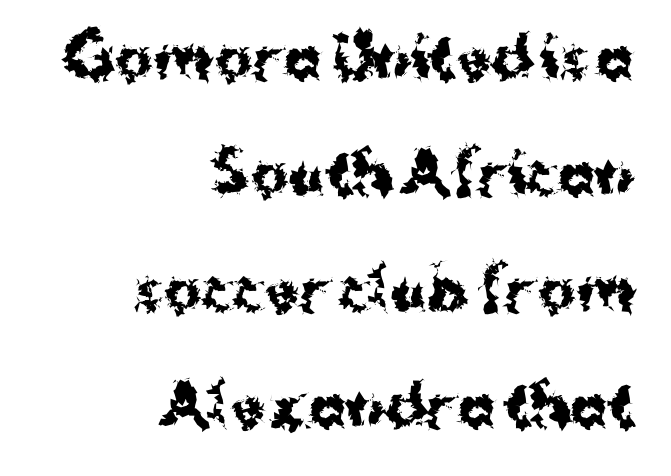
{"serif": "no", "italic": "no", "bold": "yes", "weight": "bold", "width": "normal", "stroke_contrast": "medium", "x_height": "medium", "monospaced": "no", "underline": "no", "align": "right", "line_spacing": "loose", "line_spacing_ratio": 2.07, "letter_spacing": "normal", "letter_spacing_em": 0.0, "glyph_px": 56}
